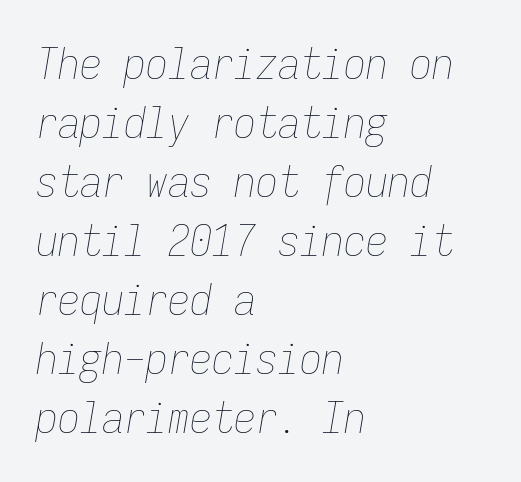
Q: Is the text bold? A: No.
Q: Is the text italic (slanted)? A: Yes, it leans right by about 9 degrees.
Q: Is the text underlined? A: No.
Q: How is the paragraph aligned? A: Left-aligned.
Q: Is the spacing between letters normal or unusually wide? A: Normal.
Q: Is the spacing between lines tight, normal or loose? A: Normal.
Q: Width (condensed, normal, or wide)? A: Condensed.
Q: Stroke contrast? A: Low.
Q: x-height? A: Medium.
Q: Monospaced? A: Yes.
